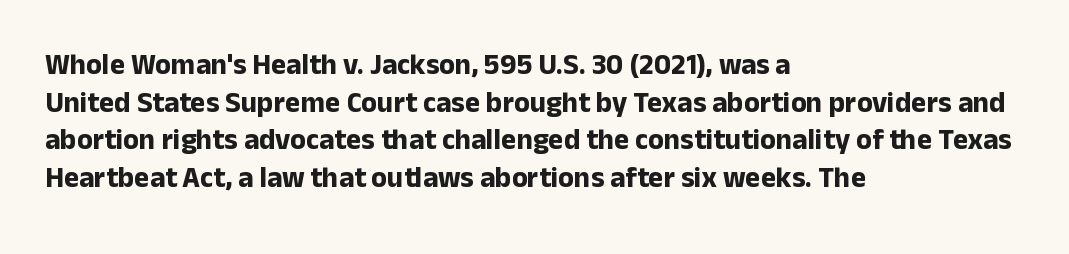
Q: Is the text bold? A: Yes.
Q: Is the text italic (slanted)? A: No, it is upright.
Q: Is the typeface a serif or a sans-serif typeface? A: Sans-serif.
Q: Is the text underlined? A: No.
Q: How is the paragraph aligned? A: Left-aligned.
Q: Is the spacing between letters normal or unusually wide? A: Normal.
Q: Is the spacing between lines tight, normal or loose? A: Normal.
Q: Width (condensed, normal, or wide)? A: Normal.
Q: Stroke contrast? A: Low.
Q: x-height? A: Medium.
Q: Monospaced? A: No.
